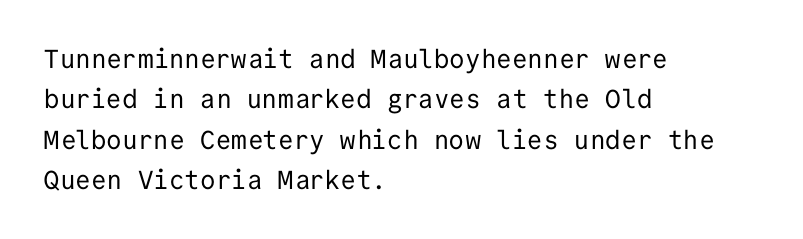
Check the space under the baseline: it is left empty. The type sits square on the baseline with zero lean. Line spacing here is normal. Casual observation: everything's shoved over to the left. Honestly, the letter spacing is just normal — you wouldn't notice it.
